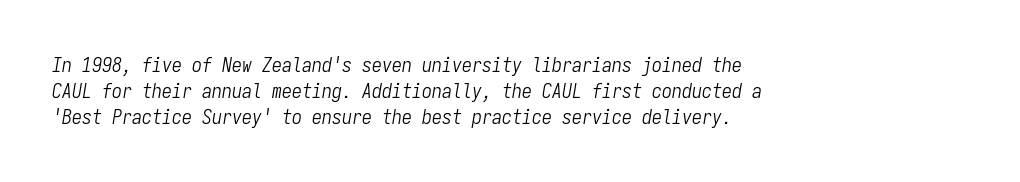
All the whitespace from short lines collects on the right. Any mark beneath the type? The region is blank. Leading matches the norm, producing a regular column. This rendering leaves character spacing at its baseline value.
